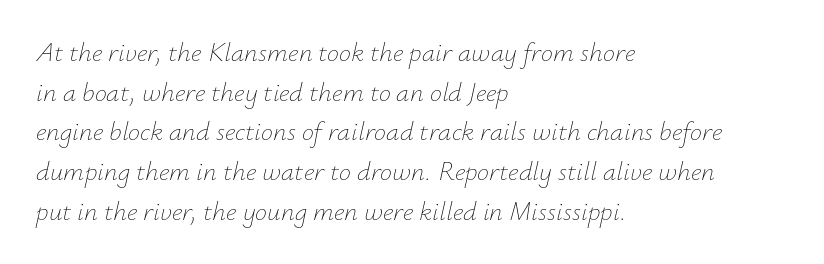
{"italic": "yes", "lean": "right", "slant_degrees": 12, "bold": "no", "underline": "no", "align": "left", "line_spacing": "normal", "line_spacing_ratio": 1.47, "letter_spacing": "normal", "letter_spacing_em": 0.0, "glyph_px": 27}
